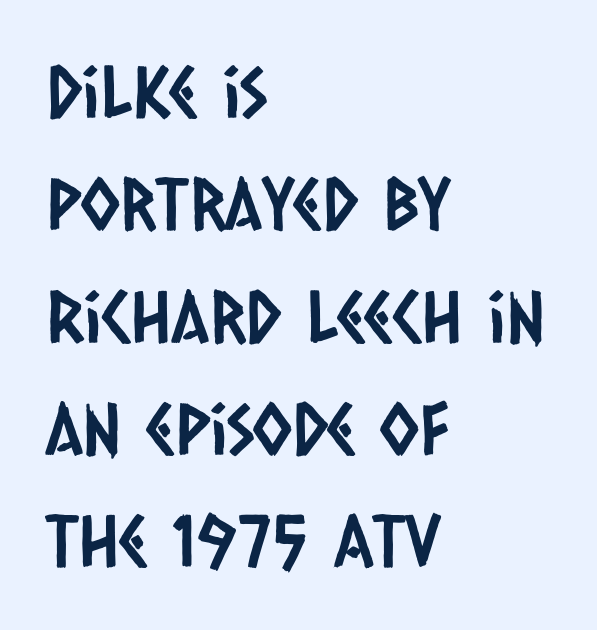
Here the glyphs are tracked normally, forming tight word shapes. This rendering features lettering with no underline. Varying glyph widths throughout — classic text-font behaviour. The lines are quadded left. Nothing sits at the stroke ends, so this counts as sans-serif.
